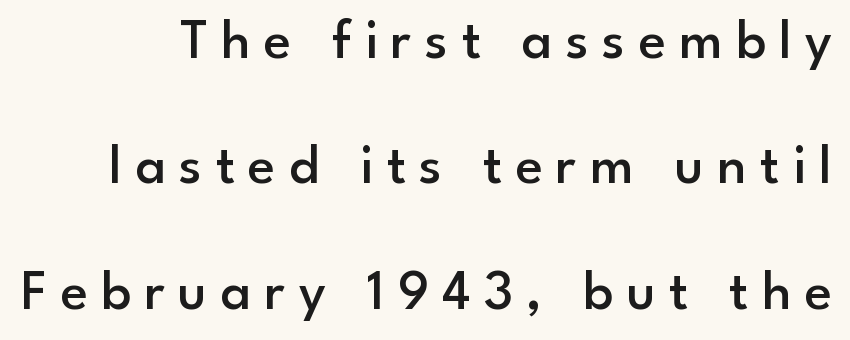
Q: Is the text bold? A: Semi-bold.
Q: Is the text italic (slanted)? A: No, it is upright.
Q: Is the typeface a serif or a sans-serif typeface? A: Sans-serif.
Q: Is the text underlined? A: No.
Q: Is the spacing between letters normal or unusually wide? A: Unusually wide.
Q: Is the spacing between lines tight, normal or loose? A: Loose.
Q: Width (condensed, normal, or wide)? A: Normal.
Q: Stroke contrast? A: Low.
Q: x-height? A: Small.
Q: Monospaced? A: No.
